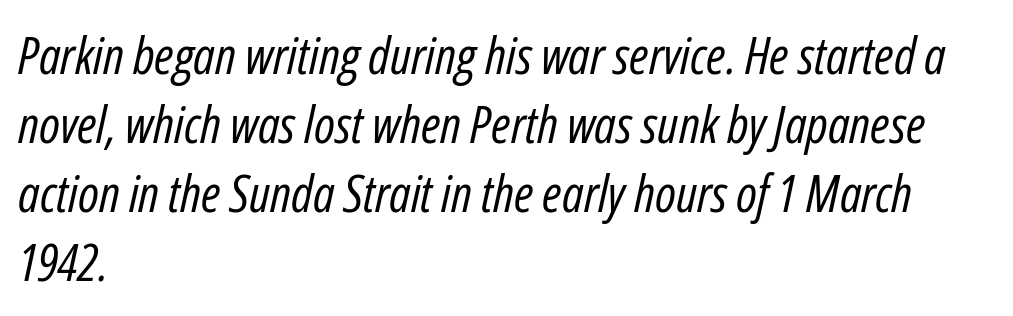
The image shows 52 px regular-weight, condensed type, italic (leaning right); set left-aligned, normal line spacing (1.33x), normal letter spacing, not underlined; low stroke contrast and a medium x-height.
